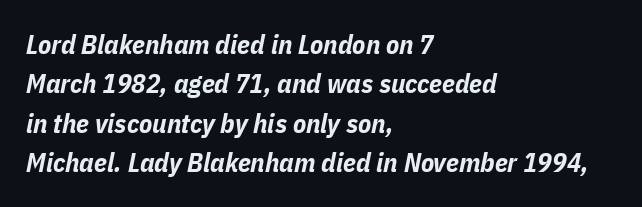
Every letter is thick-stroked: bold, no question. You can tell it's italic because the verticals aren't actually vertical. Anything drawn beneath the words? Only blank space. Each word holds together tightly as a unit, with standard inter-letter gaps. Leading matches the norm, producing a regular column.
